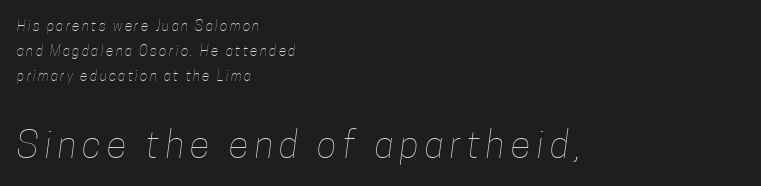
Q: Is the text bold? A: No.
Q: Is the text underlined? A: No.
Q: How is the paragraph aligned? A: Left-aligned.
Q: Which block of text is set in a larger size, the first (top) or the second (bottom)? A: The second (bottom) one.
Q: Width (condensed, normal, or wide)? A: Condensed.
Q: Stroke contrast? A: Low.
Q: x-height? A: Medium.
Q: Monospaced? A: No.
